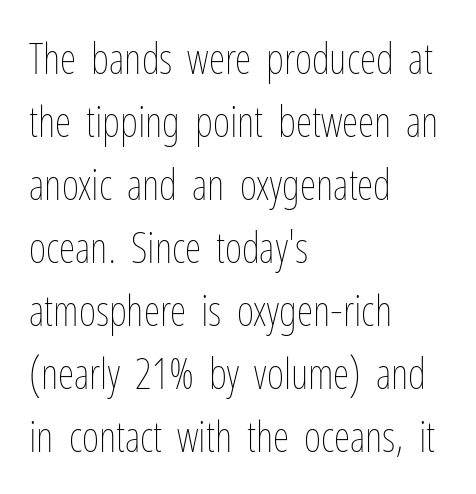
A normal amount of white space separates one row of letters from the next. The rendering uses natural spacing where letterforms have individual widths. These lines stack with their left ends in a neat column. Nothing heavy about these letters — not bold at all.
